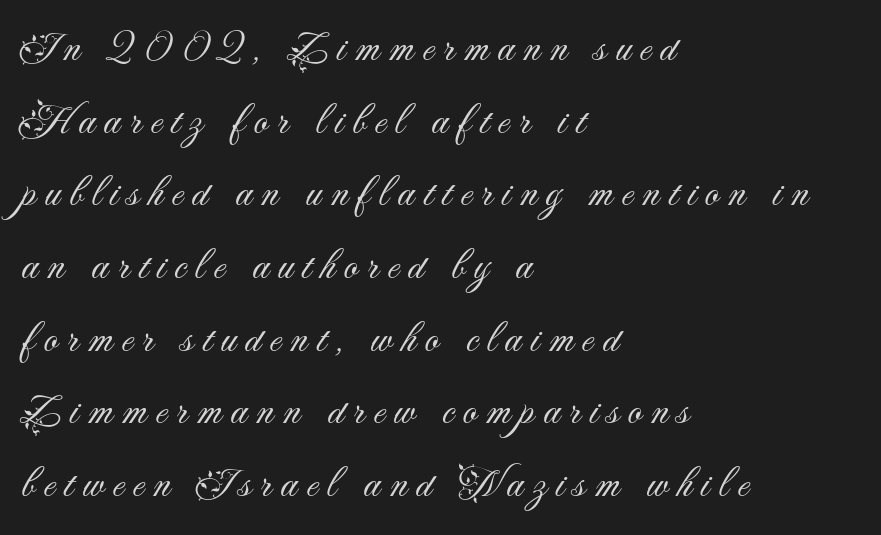
Leftover space on each line is placed entirely after the last word. Looks like regular typesetting: each glyph gets only the width it needs. Nobody drew a line under any word here. Reading down the column, the eye jumps a familiar distance to each next line. The passage shown is typeset with a sans-serif family.
